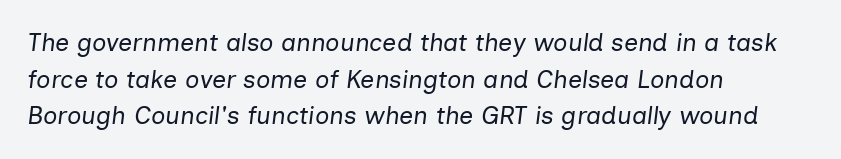
Q: Is the text bold? A: No.
Q: Is the text italic (slanted)? A: Yes, it leans right by about 7 degrees.
Q: Is the text underlined? A: No.
Q: How is the paragraph aligned? A: Left-aligned.
Q: Is the spacing between letters normal or unusually wide? A: Normal.
Q: Is the spacing between lines tight, normal or loose? A: Normal.
